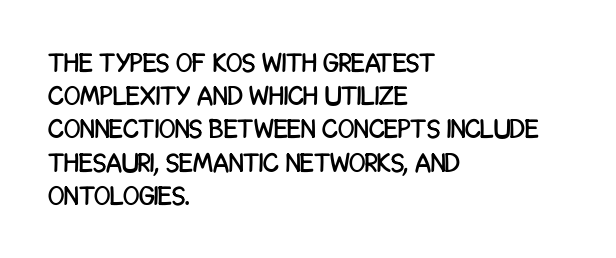
The image shows 27 px text type, upright; set left-aligned, line spacing 1.23x, normal letter spacing, not underlined.
